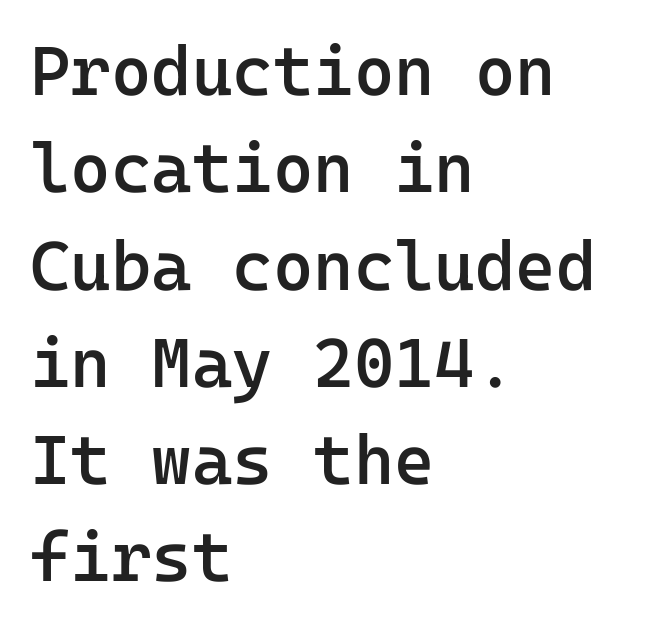
The image shows 69 px semibold sans-serif type, upright, monospaced; set left-aligned, normal line spacing (1.41x), normal letter spacing, not underlined; low stroke contrast and a medium x-height.
